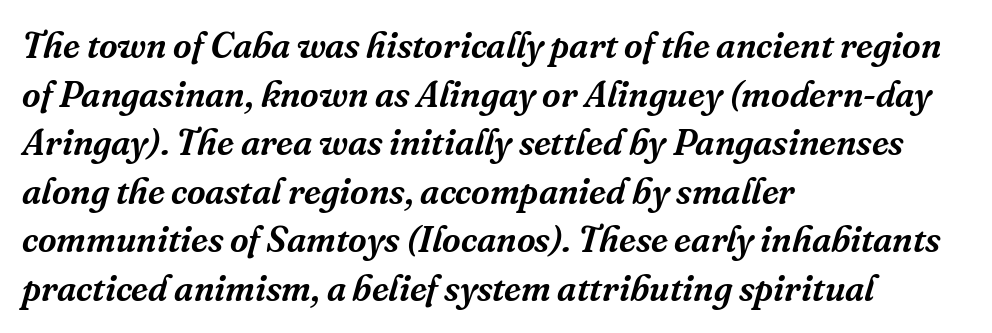
The image shows 36 px serif type, italic (leaning right); set left-aligned, normal line spacing (1.35x), normal letter spacing, not underlined; medium stroke contrast and a medium x-height.
